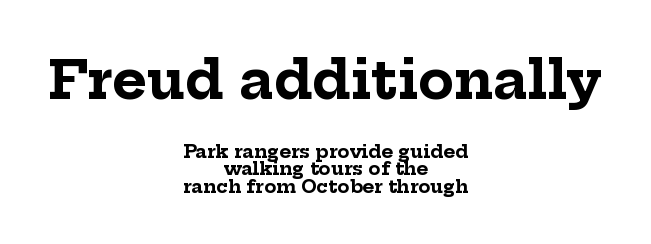
The image shows 53 px bold serif type, upright; set centered, tight line spacing (0.97x), normal letter spacing, not underlined; the first (top) block is 2.94x larger; low stroke contrast and a medium x-height.
